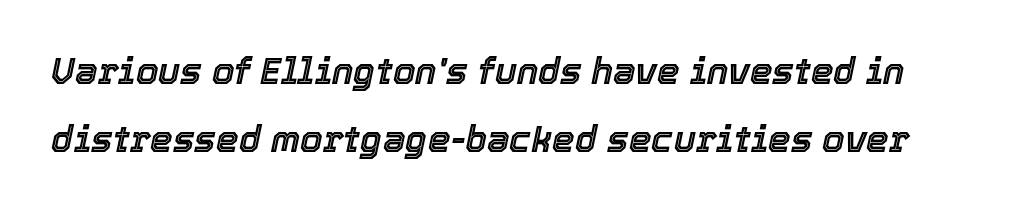
The image shows 36 px text type, italic (leaning right); set line spacing 1.88x, normal letter spacing, not underlined; a medium x-height.
